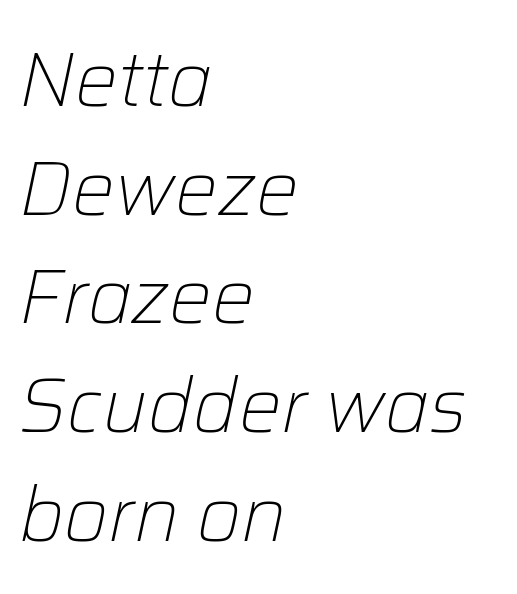
{"italic": "yes", "lean": "right", "slant_degrees": 12, "bold": "no", "weight": "light", "width": "normal", "stroke_contrast": "low", "x_height": "medium", "monospaced": "no", "underline": "no", "align": "left", "line_spacing": "normal", "line_spacing_ratio": 1.43, "letter_spacing": "normal", "letter_spacing_em": 0.0, "glyph_px": 76}
